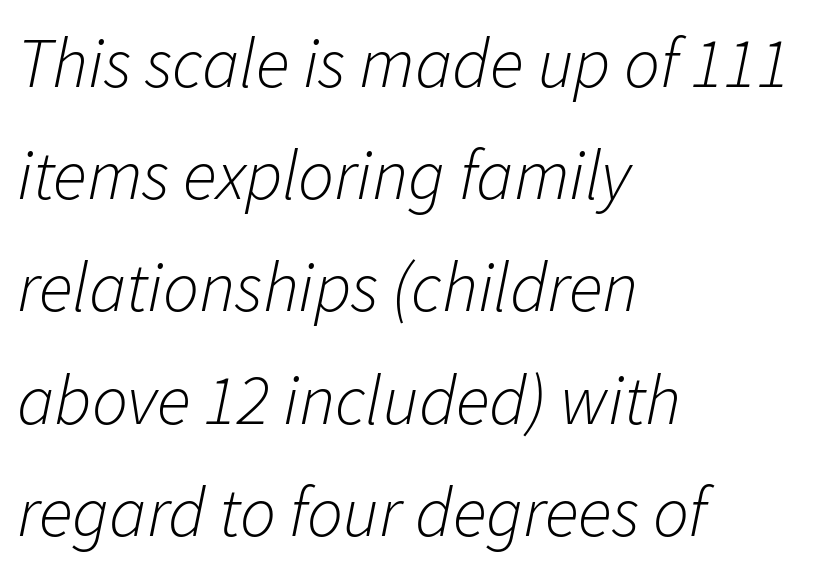
Q: Is the text bold? A: No.
Q: Is the text italic (slanted)? A: Yes, it leans right by about 11 degrees.
Q: Is the text underlined? A: No.
Q: How is the paragraph aligned? A: Left-aligned.
Q: Is the spacing between letters normal or unusually wide? A: Normal.
Q: Is the spacing between lines tight, normal or loose? A: Normal.
Q: Width (condensed, normal, or wide)? A: Normal.
Q: Stroke contrast? A: Low.
Q: x-height? A: Medium.
Q: Monospaced? A: No.
